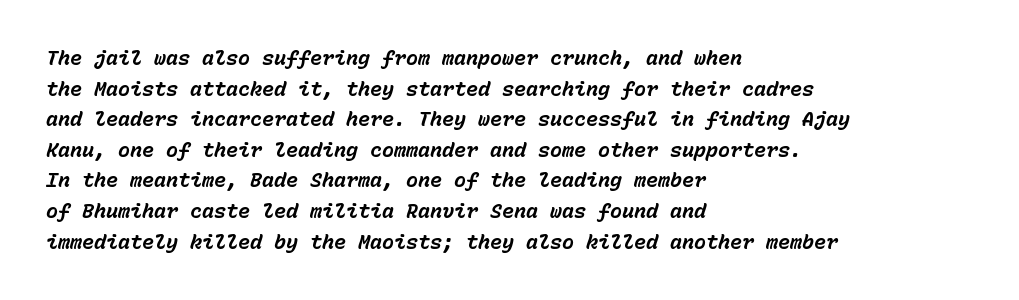
The image shows 20 px bold type, italic (leaning right); set left-aligned, normal line spacing (1.53x), normal letter spacing, not underlined.
